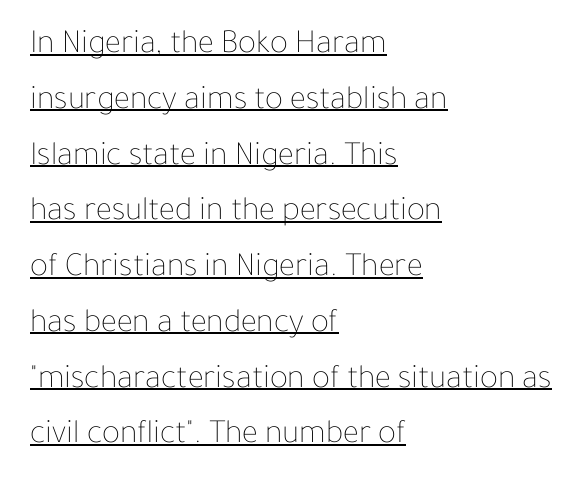
{"italic": "no", "bold": "no", "weight": "thin", "width": "normal", "stroke_contrast": "low", "x_height": "medium", "monospaced": "no", "underline": "yes", "align": "left", "line_spacing": "normal", "line_spacing_ratio": 1.64, "letter_spacing": "normal", "letter_spacing_em": 0.0, "glyph_px": 34}
